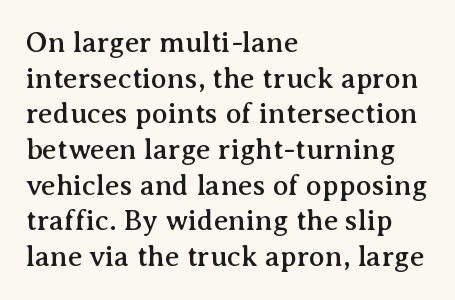
Q: Is the text italic (slanted)? A: No, it is upright.
Q: Is the typeface a serif or a sans-serif typeface? A: Serif.
Q: Is the text underlined? A: No.
Q: How is the paragraph aligned? A: Left-aligned.
Q: Is the spacing between letters normal or unusually wide? A: Normal.
Q: Width (condensed, normal, or wide)? A: Normal.
Q: Stroke contrast? A: Medium.
Q: x-height? A: Medium.
Q: Monospaced? A: No.
